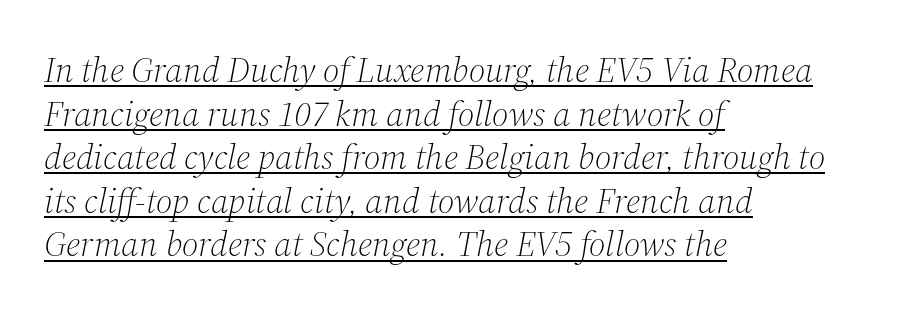
The letterforms sit at book weight or below. Is this a fixed-width face? No — the glyphs have proportional, varying widths. Short note: letters normally spaced. Caption: multi-line text, flush left, ragged right. The specimen reads as italic at a glance.
